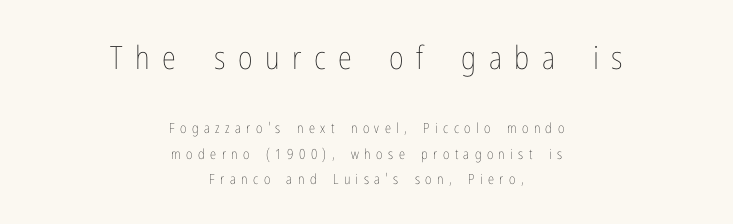
The image shows 32 px thin, condensed type, upright; set centered, line spacing 1.83x, unusually wide letter spacing (+0.39 em), not underlined; the first (top) block is 2.29x larger; low stroke contrast and a medium x-height.
